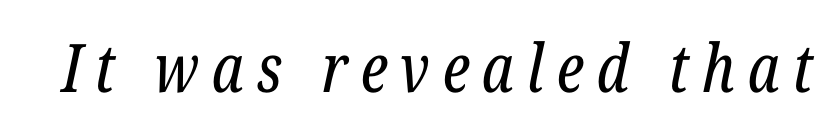
Q: Is the text bold? A: No.
Q: Is the text italic (slanted)? A: Yes, it leans right by about 12 degrees.
Q: Is the typeface a serif or a sans-serif typeface? A: Serif.
Q: Is the text underlined? A: No.
Q: Width (condensed, normal, or wide)? A: Condensed.
Q: Stroke contrast? A: Low.
Q: x-height? A: Medium.
Q: Monospaced? A: No.
